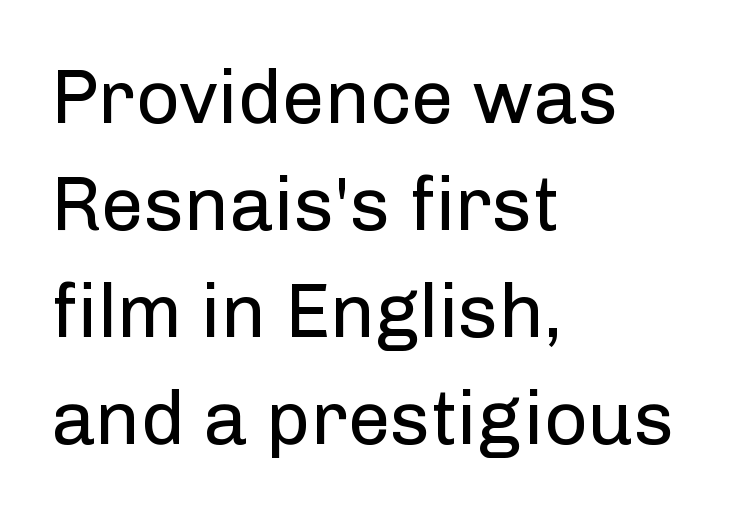
The image shows 76 px regular-weight sans-serif type, upright; set left-aligned, normal line spacing (1.41x), normal letter spacing, not underlined; low stroke contrast and a medium x-height.
